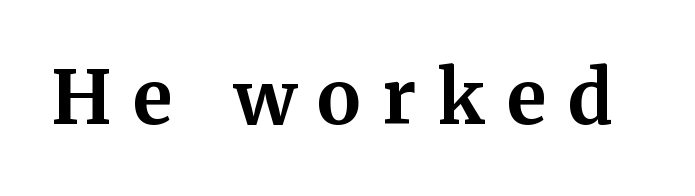
The image shows 74 px bold serif type, upright; set unusually wide letter spacing (+0.29 em), not underlined; medium stroke contrast and a medium x-height.
